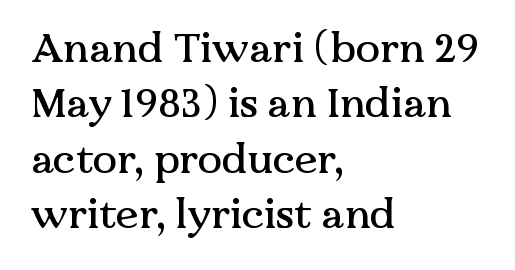
{"serif": "yes", "italic": "no", "width": "normal", "stroke_contrast": "medium", "x_height": "medium", "monospaced": "no", "underline": "no", "align": "left", "line_spacing": "normal", "line_spacing_ratio": 1.35, "letter_spacing": "normal", "letter_spacing_em": 0.0, "glyph_px": 41}
